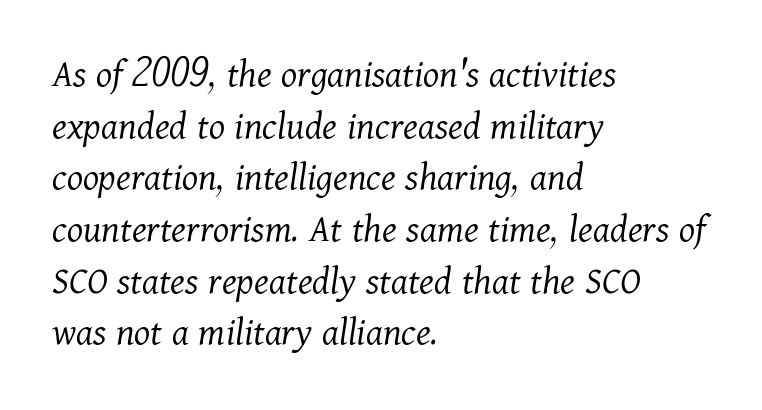
The image shows 41 px light serif type, italic (leaning right); set left-aligned, normal line spacing (1.26x), normal letter spacing, not underlined; medium stroke contrast and a medium x-height.
